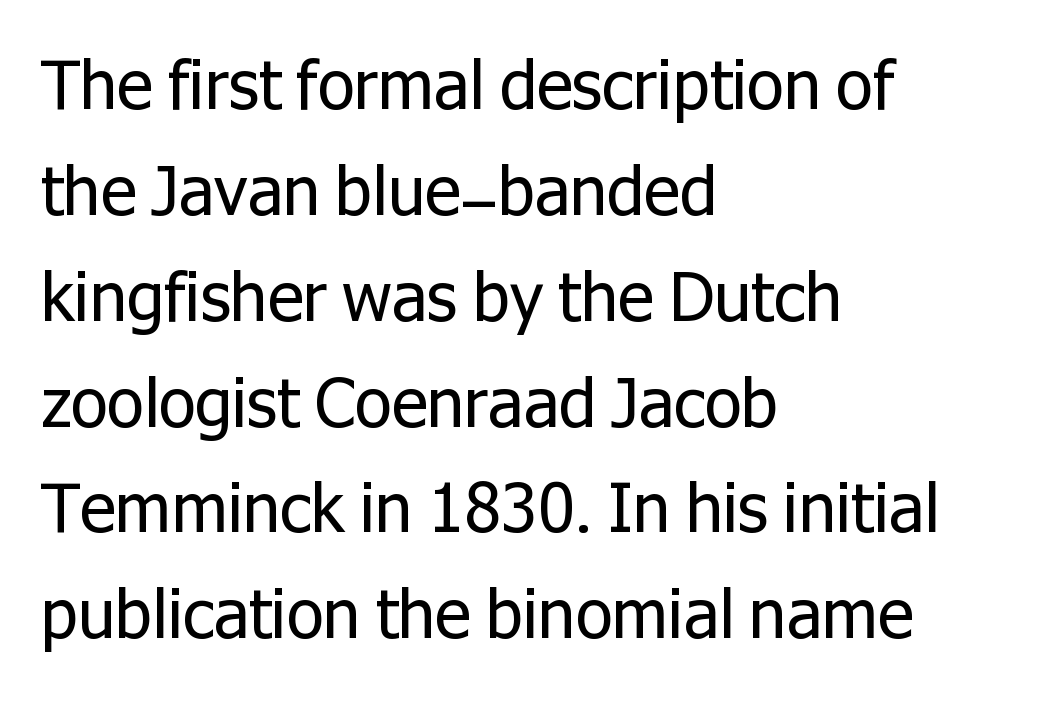
{"serif": "no", "italic": "no", "bold": "no", "weight": "regular", "width": "normal", "stroke_contrast": "low", "x_height": "medium", "monospaced": "no", "underline": "no", "align": "left", "line_spacing": "normal", "line_spacing_ratio": 1.58, "letter_spacing": "normal", "letter_spacing_em": 0.0, "glyph_px": 67}
